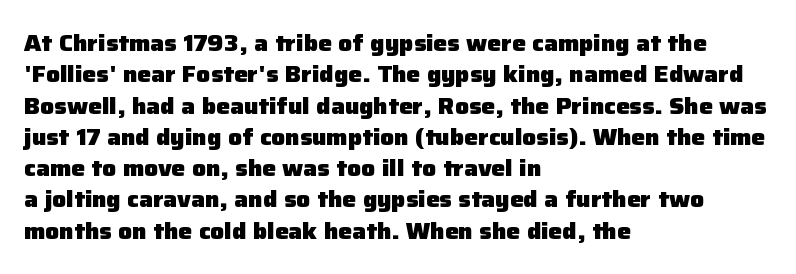
The image shows 23 px bold type, upright; set left-aligned, normal line spacing (1.36x), normal letter spacing, not underlined.
